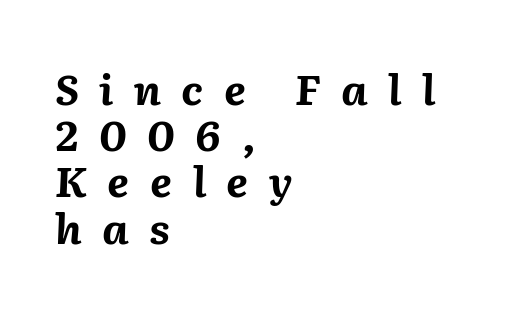
Q: Is the text bold? A: Yes.
Q: Is the text italic (slanted)? A: Yes, it leans right by about 2 degrees.
Q: Is the text underlined? A: No.
Q: How is the paragraph aligned? A: Left-aligned.
Q: Is the spacing between letters normal or unusually wide? A: Unusually wide.
Q: Is the spacing between lines tight, normal or loose? A: Tight.
Q: Width (condensed, normal, or wide)? A: Normal.
Q: Stroke contrast? A: Medium.
Q: x-height? A: Medium.
Q: Monospaced? A: No.
